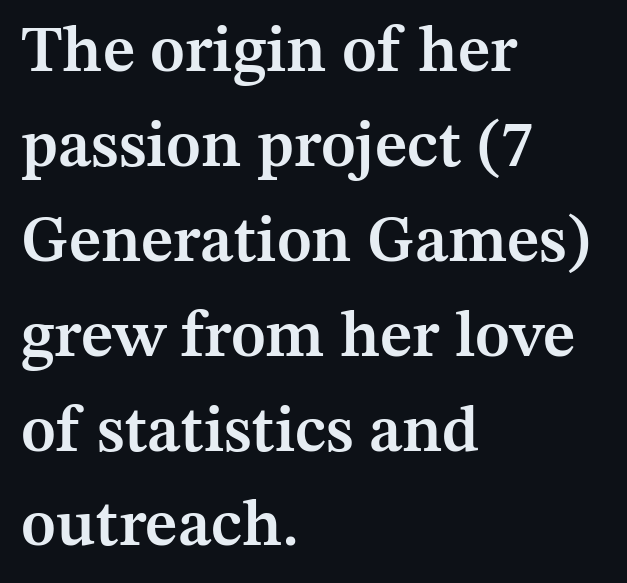
Q: Is the text bold? A: Semi-bold.
Q: Is the text italic (slanted)? A: No, it is upright.
Q: Is the typeface a serif or a sans-serif typeface? A: Serif.
Q: Is the text underlined? A: No.
Q: How is the paragraph aligned? A: Left-aligned.
Q: Is the spacing between letters normal or unusually wide? A: Normal.
Q: Is the spacing between lines tight, normal or loose? A: Normal.
Q: Width (condensed, normal, or wide)? A: Normal.
Q: Stroke contrast? A: Medium.
Q: x-height? A: Medium.
Q: Monospaced? A: No.
